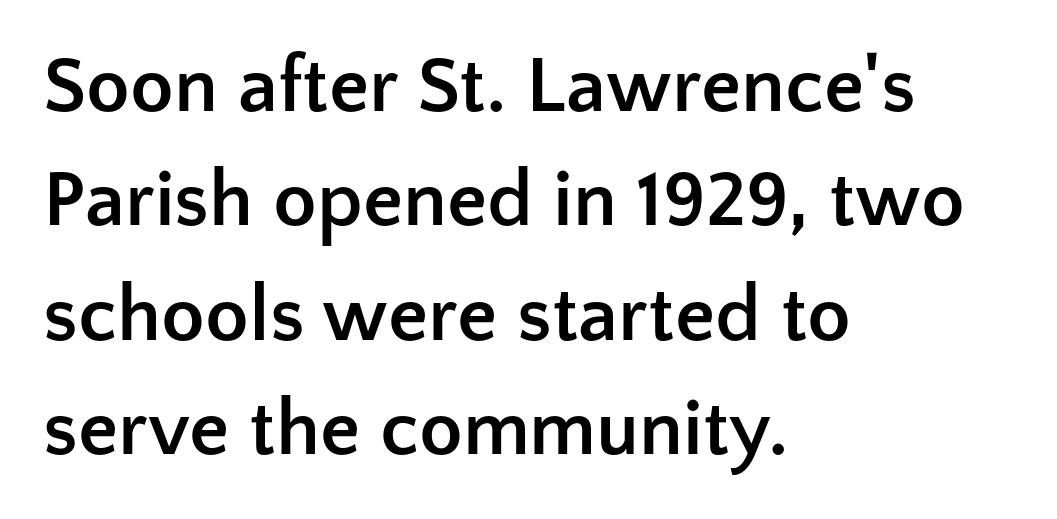
The face used here is rendered with its standard letterfit. Unlike italic type, these characters show no tilt at all. The paragraph has a hard left edge and a soft right edge. Examine the stroke ends and you'll find no serifs. Every letter is thick-stroked: bold, no question. Regular leading.
